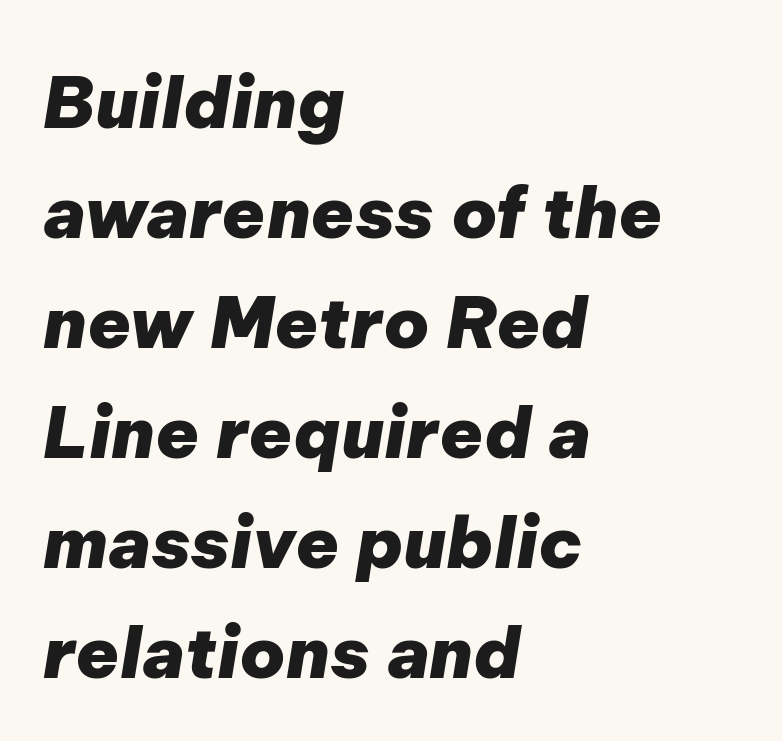
Does the copy run flush right? No — it runs flush left. Honestly, the row spacing looks completely unremarkable. This sample has the flowing, uneven cadence of proportional lettering. Pretty heavy lettering here — definitely bold.
